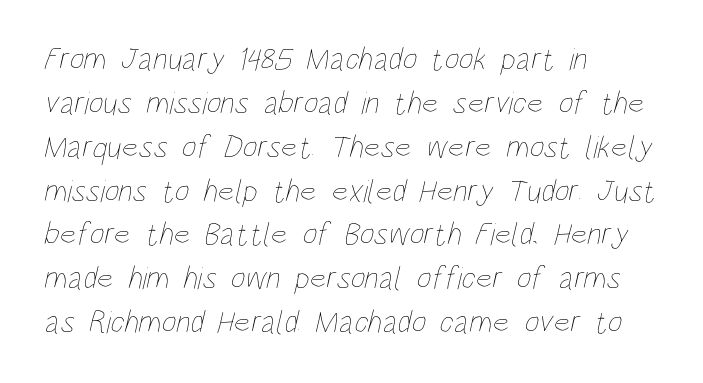
The strokes are not fattened; the text isn't bold. Descenders are the only things crossing below the line. Character widths vary here, with narrow letters taking less room than wide ones. Where is the straight margin? On the left.
